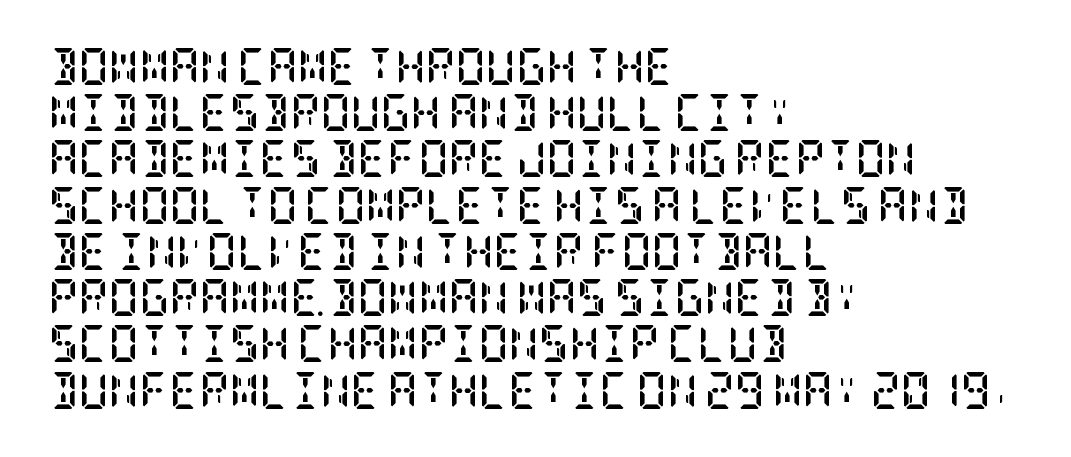
{"serif": "yes", "italic": "no", "bold": "yes", "weight": "semibold", "width": "condensed", "stroke_contrast": "low", "x_height": "large", "underline": "no", "align": "left", "line_spacing": "normal", "line_spacing_ratio": 1.25, "letter_spacing": "normal", "letter_spacing_em": 0.0, "glyph_px": 37}
